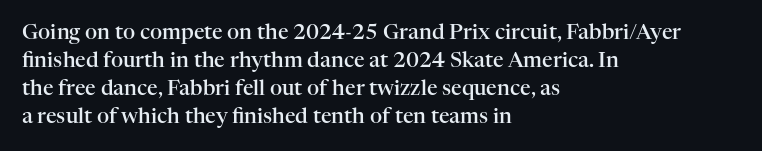
The axis of the letterforms is exactly vertical. The block of text has a typical density, with ordinary space between rows. Plain, unruled lines of type. Slightly chunky letters — semibold, I'd say, not full bold. Left-aligned paragraph, ragged on the right.
